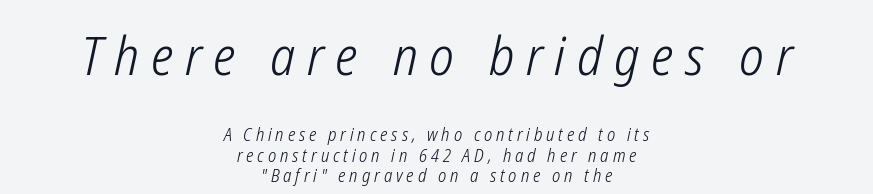
The image shows 54 px light, condensed type, italic (leaning right); set centered, tight line spacing (1.13x), unusually wide letter spacing (+0.22 em), not underlined; the first (top) block is 3.0x larger; low stroke contrast and a medium x-height.
